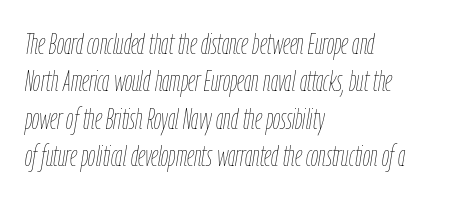
Q: Is the text bold? A: No.
Q: Is the text italic (slanted)? A: Yes, it leans right by about 9 degrees.
Q: Is the text underlined? A: No.
Q: How is the paragraph aligned? A: Left-aligned.
Q: Is the spacing between letters normal or unusually wide? A: Normal.
Q: Is the spacing between lines tight, normal or loose? A: Normal.
Q: Width (condensed, normal, or wide)? A: Condensed.
Q: Stroke contrast? A: Low.
Q: x-height? A: Medium.
Q: Monospaced? A: No.
